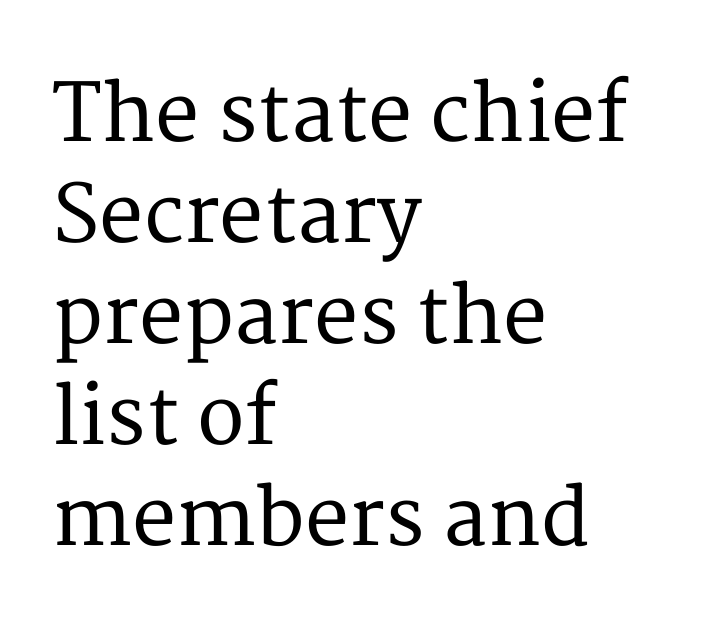
The image shows 79 px serif type, upright; set left-aligned, normal line spacing (1.28x), normal letter spacing, not underlined; medium stroke contrast and a medium x-height.
